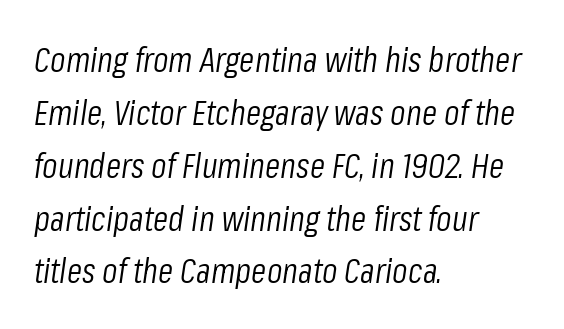
Q: Is the text bold? A: No.
Q: Is the text italic (slanted)? A: Yes, it leans right by about 8 degrees.
Q: Is the text underlined? A: No.
Q: How is the paragraph aligned? A: Left-aligned.
Q: Is the spacing between letters normal or unusually wide? A: Normal.
Q: Is the spacing between lines tight, normal or loose? A: Normal.
Q: Width (condensed, normal, or wide)? A: Condensed.
Q: Stroke contrast? A: Low.
Q: x-height? A: Medium.
Q: Monospaced? A: No.
